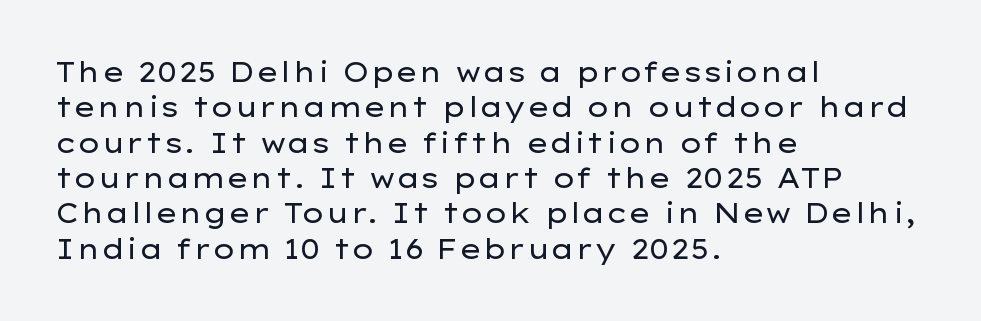
{"italic": "no", "bold": "no", "underline": "no", "align": "left", "line_spacing": "normal", "line_spacing_ratio": 1.31, "letter_spacing": "normal", "letter_spacing_em": 0.0, "glyph_px": 27}
